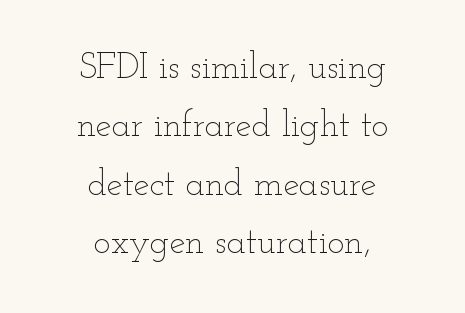
{"italic": "no", "bold": "no", "weight": "thin", "width": "wide", "stroke_contrast": "low", "x_height": "small", "monospaced": "no", "underline": "no", "align": "center", "line_spacing": "normal", "line_spacing_ratio": 1.62, "letter_spacing": "normal", "letter_spacing_em": 0.0, "glyph_px": 36}
